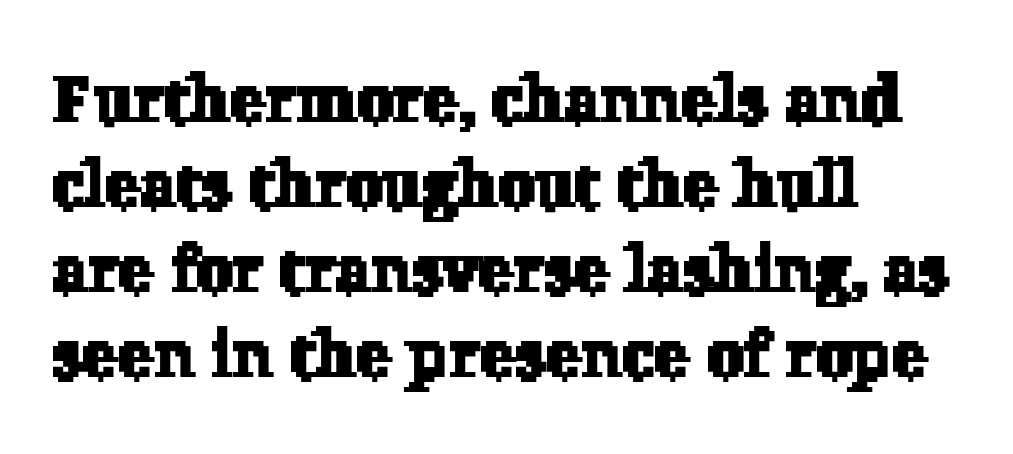
In terms of letterform style, serifs are clearly present. You could not count columns in this text — the font is proportionally spaced. Compared with typical paragraphs, the rows here are spaced about the same. Notice how the passage keeps a crisp vertical edge on the left only.
